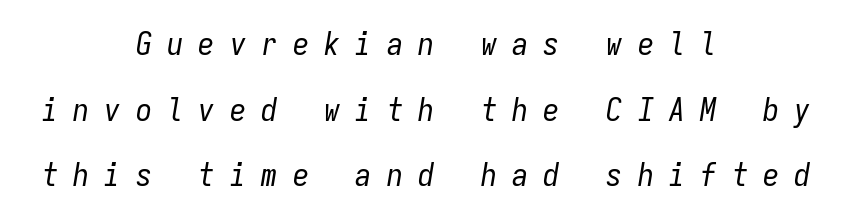
The image shows 32 px regular-weight, condensed type, italic (leaning right), monospaced; set centered, loose line spacing (2.05x), unusually wide letter spacing (+0.48 em), not underlined; low stroke contrast and a medium x-height.
